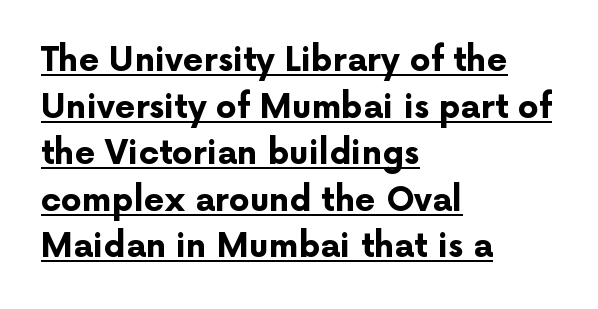
{"serif": "no", "italic": "no", "bold": "yes", "weight": "bold", "width": "normal", "stroke_contrast": "low", "x_height": "medium", "monospaced": "no", "underline": "yes", "align": "left", "line_spacing": "normal", "line_spacing_ratio": 1.41, "letter_spacing": "normal", "letter_spacing_em": 0.0, "glyph_px": 33}
